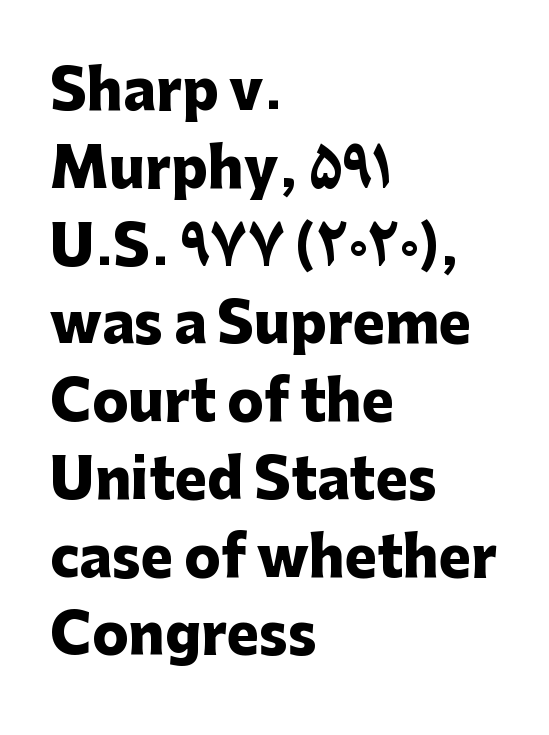
Q: Is the text bold? A: Yes.
Q: Is the text italic (slanted)? A: No, it is upright.
Q: Is the typeface a serif or a sans-serif typeface? A: Sans-serif.
Q: Is the text underlined? A: No.
Q: How is the paragraph aligned? A: Left-aligned.
Q: Is the spacing between letters normal or unusually wide? A: Normal.
Q: Is the spacing between lines tight, normal or loose? A: Normal.
Q: Width (condensed, normal, or wide)? A: Normal.
Q: Stroke contrast? A: Low.
Q: x-height? A: Medium.
Q: Monospaced? A: No.
